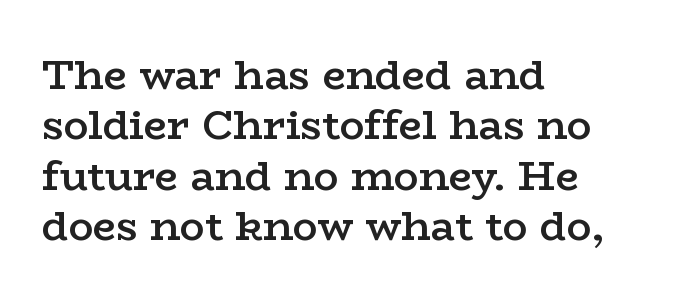
Q: Is the text bold? A: Semi-bold.
Q: Is the text italic (slanted)? A: No, it is upright.
Q: Is the typeface a serif or a sans-serif typeface? A: Serif.
Q: Is the text underlined? A: No.
Q: How is the paragraph aligned? A: Left-aligned.
Q: Is the spacing between letters normal or unusually wide? A: Normal.
Q: Width (condensed, normal, or wide)? A: Wide.
Q: Stroke contrast? A: Low.
Q: x-height? A: Medium.
Q: Monospaced? A: No.
